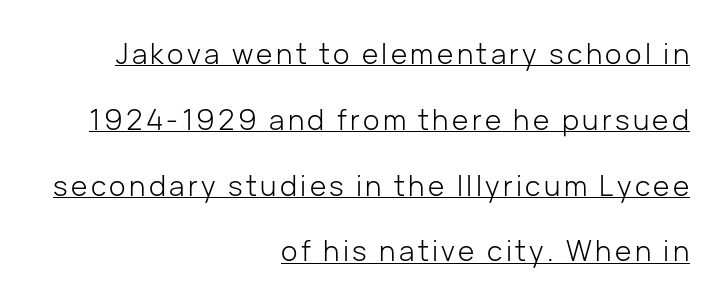
The image shows 28 px light sans-serif type, upright; set right-aligned, loose line spacing (2.35x), underlined; low stroke contrast and a medium x-height.
